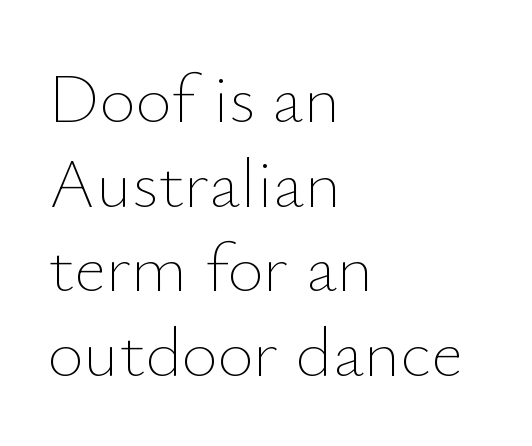
Each line starts at the same left margin while the right side varies. Ascenders rise straight up at ninety degrees. This is not heavy type; no bold has been used. Varying glyph widths throughout — classic text-font behaviour. Here the glyphs are tracked normally, forming tight word shapes. The gap between lines stays unmarked.
